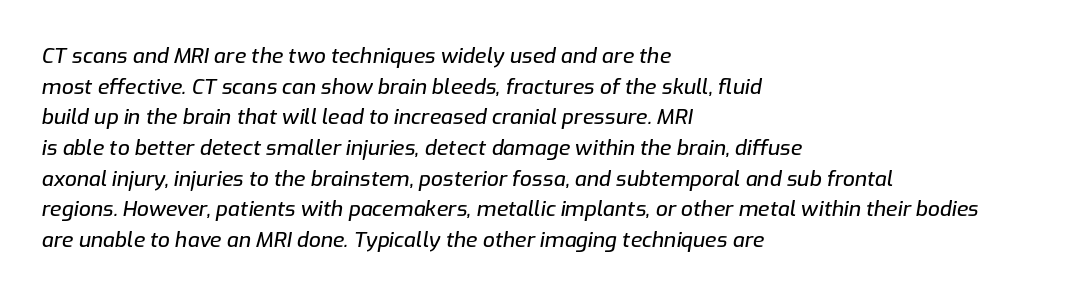
What stands out about the letter spacing? Nothing — it is the standard amount. Summary of vertical rhythm: regular, with standard interline spacing. Has an underline been added? It has not. The glyphs look as if they've been sheared to an angle. The typesetter chose a ragged-right arrangement here.
